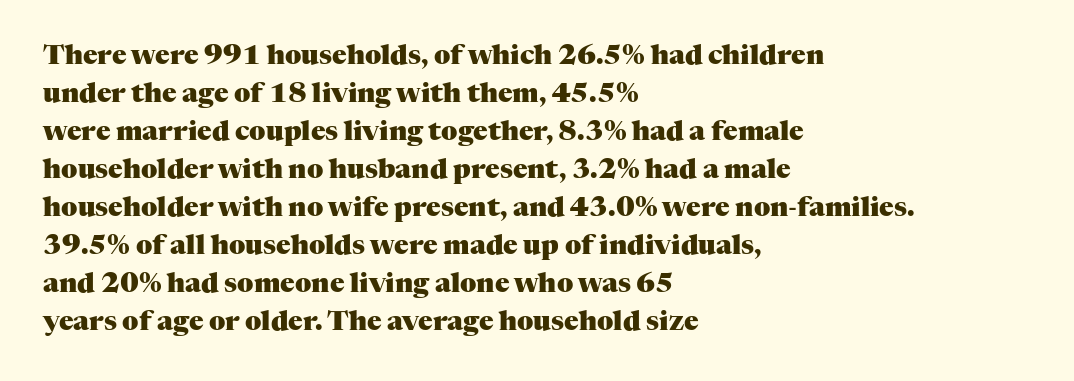
Nothing unusual about the tracking: characters are spaced as the font intends. Glance below the letters and you will spot only blank space. Designer's note — italics off, roman on. Alignment: flush left.
